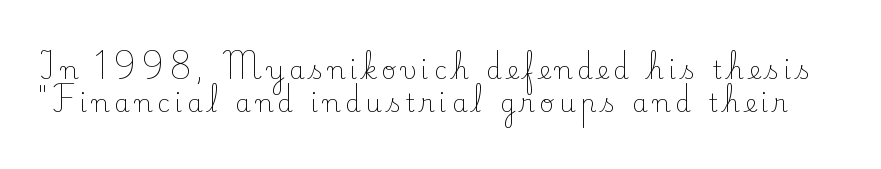
Inter-character spacing is expanded well beyond the font's built-in metrics. This block has exactly the height ordinary leading produces. The passage shown is not underscored anywhere. Upright lettering throughout.
